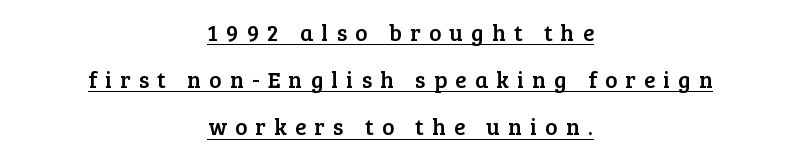
{"italic": "no", "underline": "yes", "align": "center", "line_spacing": "loose", "line_spacing_ratio": 2.05, "letter_spacing": "wide", "letter_spacing_em": 0.36, "glyph_px": 23}
